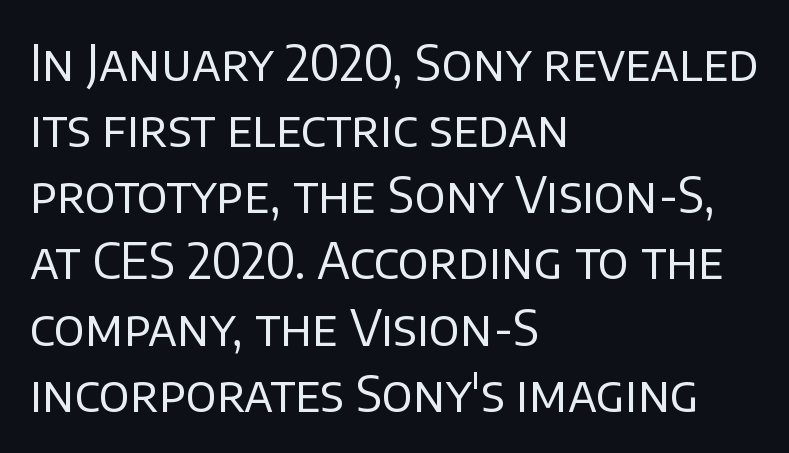
{"serif": "no", "italic": "no", "bold": "no", "weight": "regular", "width": "normal", "stroke_contrast": "low", "x_height": "large", "monospaced": "no", "underline": "no", "align": "left", "line_spacing": "normal", "line_spacing_ratio": 1.35, "letter_spacing": "normal", "letter_spacing_em": 0.0, "glyph_px": 49}
